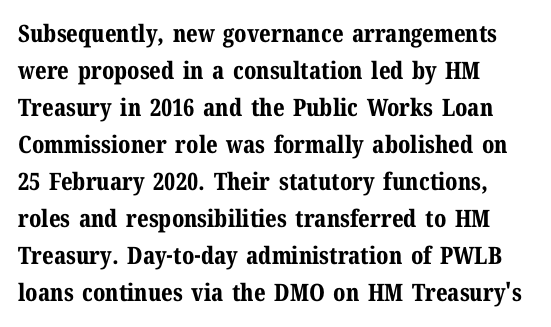
{"italic": "no", "bold": "yes", "underline": "no", "align": "left", "line_spacing": "normal", "line_spacing_ratio": 1.54, "letter_spacing": "normal", "letter_spacing_em": 0.0, "glyph_px": 24}
